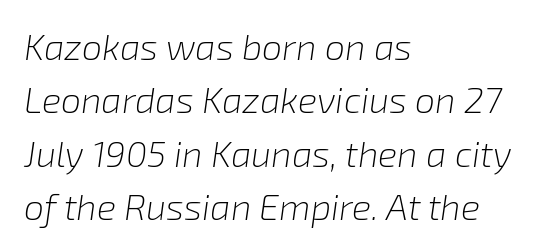
The image shows 36 px light type, italic (leaning right); set left-aligned, normal line spacing (1.48x), normal letter spacing, not underlined; low stroke contrast and a medium x-height.
